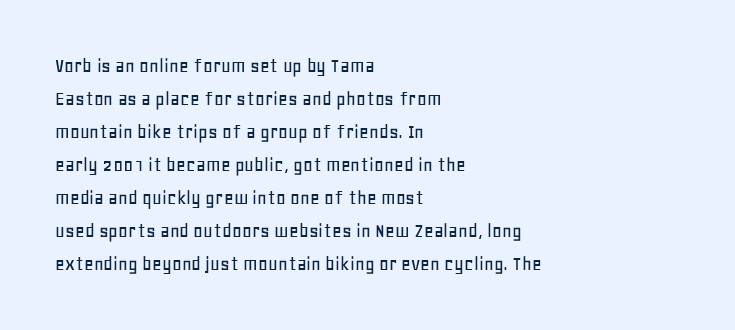
{"italic": "no", "underline": "no", "align": "left", "line_spacing": "normal", "line_spacing_ratio": 1.57, "letter_spacing": "normal", "letter_spacing_em": 0.0, "glyph_px": 21}
